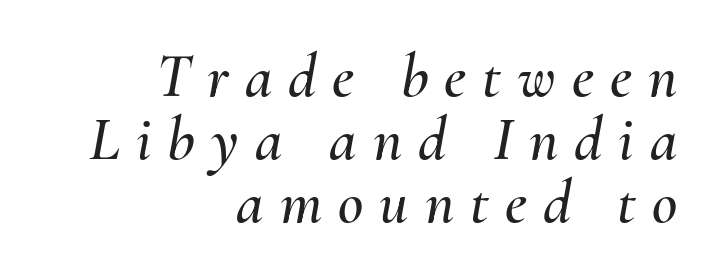
{"italic": "yes", "lean": "right", "slant_degrees": 10, "width": "normal", "stroke_contrast": "medium", "x_height": "small", "monospaced": "no", "underline": "no", "align": "right", "line_spacing": "tight", "line_spacing_ratio": 1.02, "letter_spacing": "wide", "letter_spacing_em": 0.26, "glyph_px": 62}
